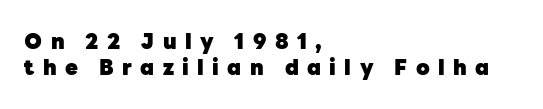
Each line starts at the same left margin while the right side varies. Caption: bold face, heavy strokes. Is the letter spacing exaggerated? Yes — the characters are pushed far apart. Notice how the stems are strictly vertical — no italics here. Each row of text sits above clean, open space.
